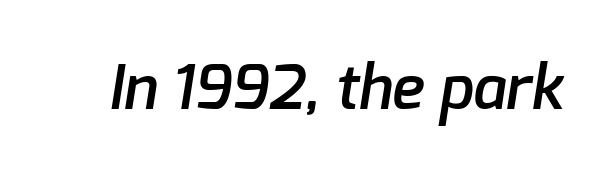
The image shows 61 px semibold sans-serif type; set normal letter spacing, not underlined; low stroke contrast and a medium x-height.
